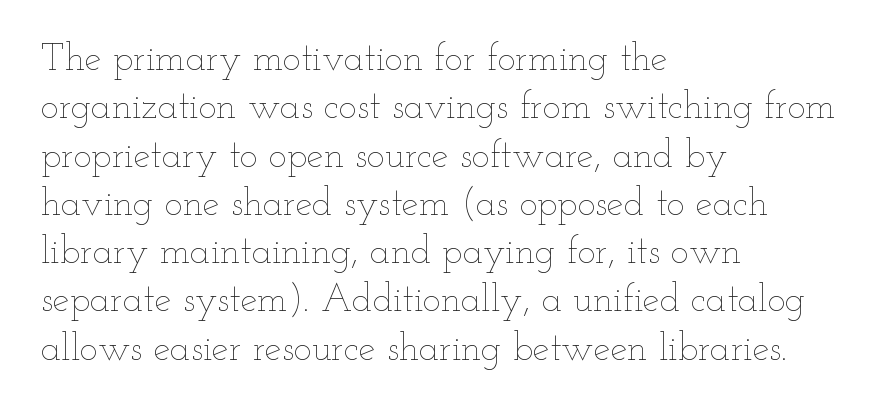
{"italic": "no", "bold": "no", "weight": "thin", "width": "wide", "stroke_contrast": "low", "x_height": "small", "monospaced": "no", "underline": "no", "align": "left", "line_spacing": "normal", "line_spacing_ratio": 1.27, "letter_spacing": "normal", "letter_spacing_em": 0.0, "glyph_px": 38}
